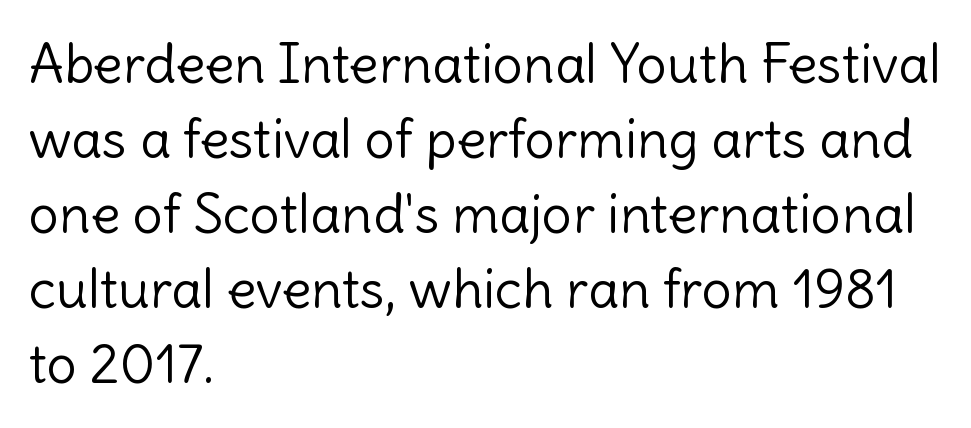
{"serif": "no", "italic": "no", "bold": "no", "weight": "light", "width": "normal", "x_height": "medium", "monospaced": "no", "underline": "no", "align": "left", "line_spacing": "normal", "line_spacing_ratio": 1.39, "letter_spacing": "normal", "letter_spacing_em": 0.0, "glyph_px": 54}
